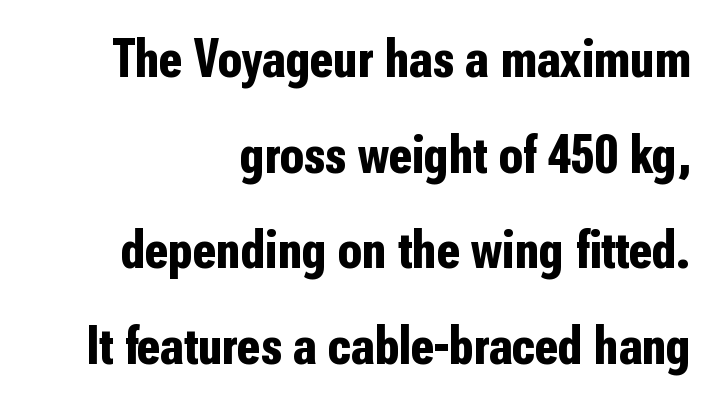
{"serif": "no", "italic": "no", "bold": "yes", "weight": "bold", "width": "condensed", "stroke_contrast": "low", "x_height": "medium", "monospaced": "no", "underline": "no", "align": "right", "line_spacing_ratio": 1.74, "letter_spacing": "normal", "letter_spacing_em": 0.0, "glyph_px": 55}
